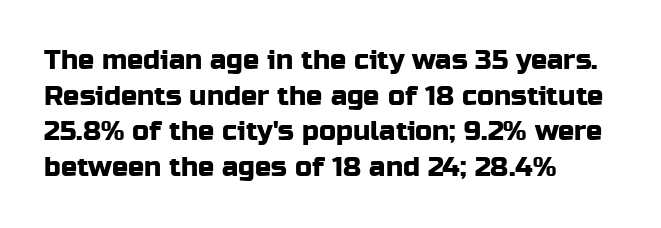
The image shows 27 px text type, upright; set left-aligned, normal line spacing (1.32x), normal letter spacing, not underlined.
